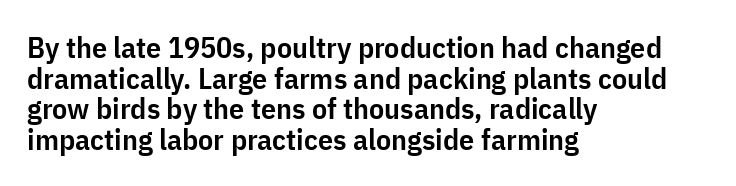
Q: Is the text bold? A: Semi-bold.
Q: Is the text italic (slanted)? A: No, it is upright.
Q: Is the typeface a serif or a sans-serif typeface? A: Sans-serif.
Q: Is the text underlined? A: No.
Q: How is the paragraph aligned? A: Left-aligned.
Q: Is the spacing between letters normal or unusually wide? A: Normal.
Q: Is the spacing between lines tight, normal or loose? A: Tight.
Q: Width (condensed, normal, or wide)? A: Condensed.
Q: Stroke contrast? A: Low.
Q: x-height? A: Medium.
Q: Monospaced? A: No.
